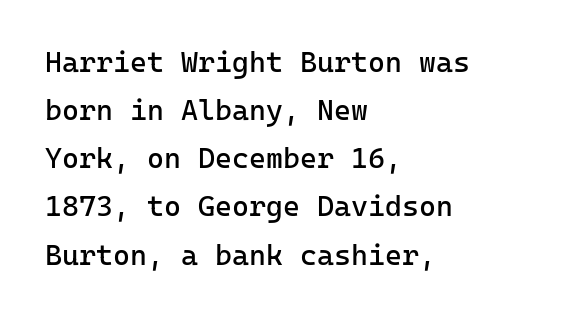
The image shows 29 px regular-weight sans-serif type, upright; set left-aligned, normal line spacing (1.66x), normal letter spacing, not underlined; low stroke contrast and a medium x-height.
